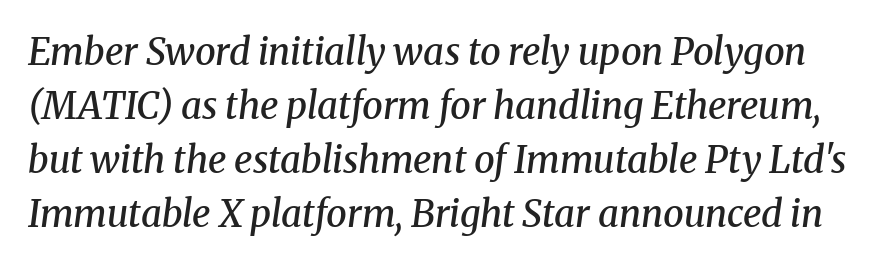
Strokes here are thickened, but only to semibold level. A normal amount of white space separates one row of letters from the next. Type style note: has serifs. The gaps between neighbouring characters are ordinary and unremarkable. It's the slanting kind of type.
